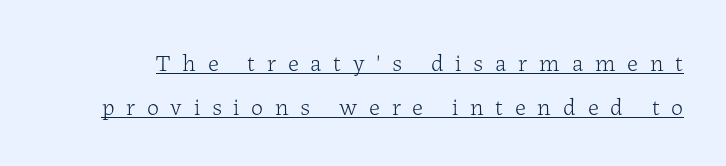
{"italic": "no", "bold": "no", "underline": "yes", "line_spacing_ratio": 1.82, "letter_spacing": "wide", "letter_spacing_em": 0.49, "glyph_px": 24}
